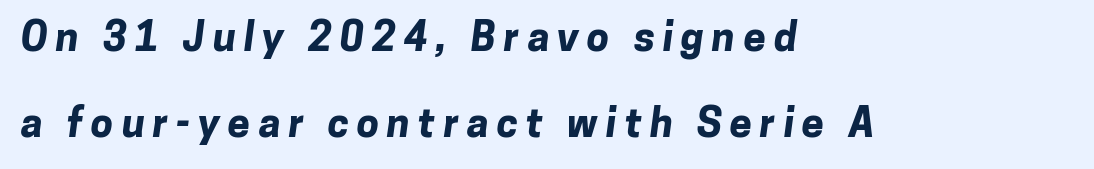
Caption: multi-line text, flush left, ragged right. Leading: increased. Honestly, there is no underline to notice here at all. Tracking here is generous; glyphs stand well apart from one another. Weight check: bold — yes, fully.
